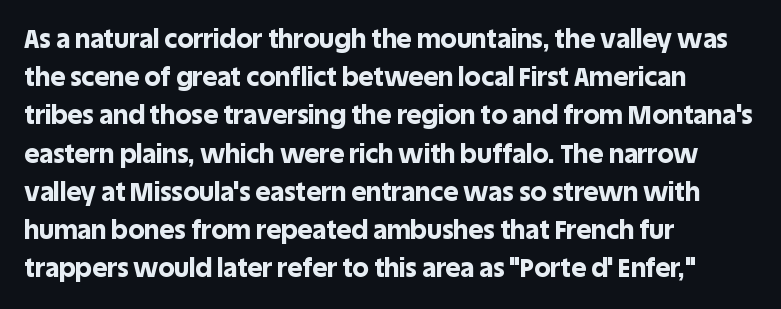
The image shows 26 px bold type, upright; set left-aligned, normal line spacing (1.47x), normal letter spacing, not underlined.
